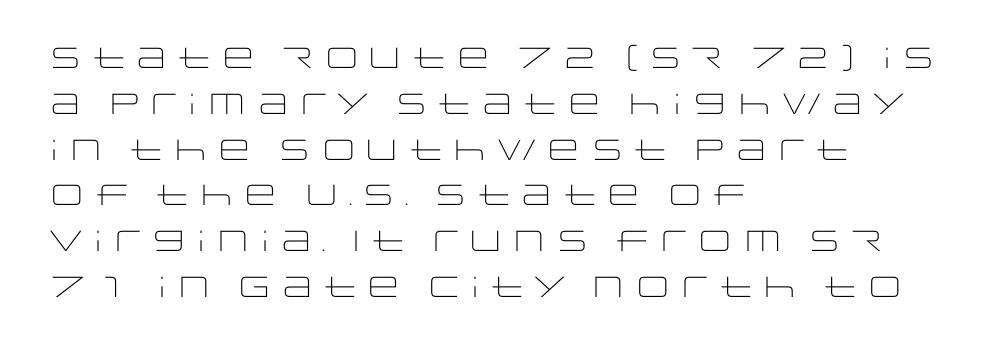
The image shows 29 px light, wide sans-serif type, upright; set left-aligned, normal line spacing (1.58x), normal letter spacing, not underlined; low stroke contrast and a large x-height.
